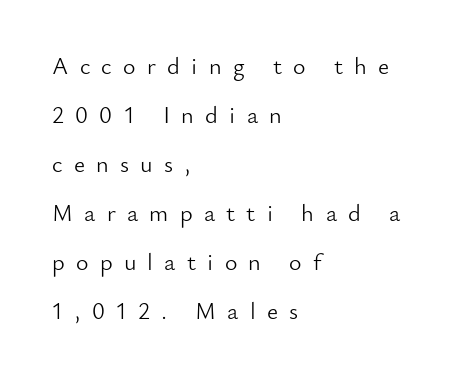
{"italic": "no", "bold": "no", "underline": "no", "align": "left", "line_spacing": "loose", "line_spacing_ratio": 2.04, "letter_spacing": "wide", "letter_spacing_em": 0.47, "glyph_px": 24}
